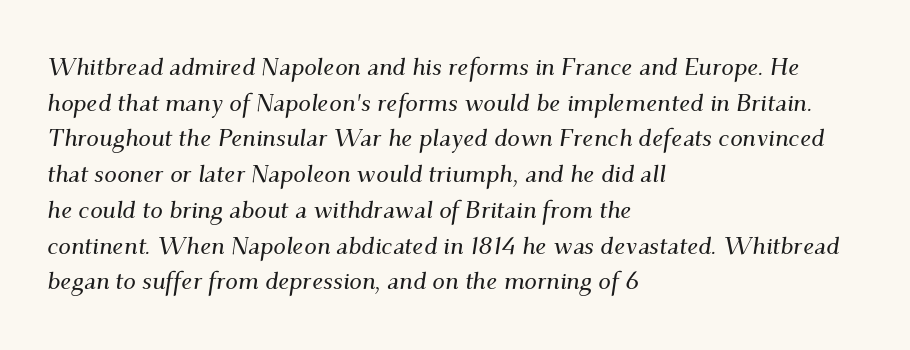
{"italic": "yes", "lean": "right", "slant_degrees": 9, "underline": "no", "align": "left", "line_spacing": "normal", "line_spacing_ratio": 1.43, "letter_spacing": "normal", "letter_spacing_em": 0.0, "glyph_px": 25}
